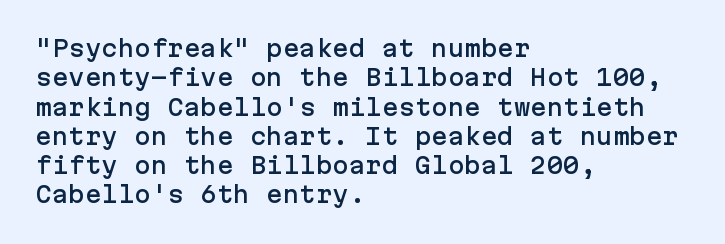
Glyph-to-glyph distance matches everyday printed text. If you drew a ruler down the left edge, every line would touch it. The letters stand upright; this is a roman face. No word sits above an underline. The line-height multiplier appears to be the usual default.
